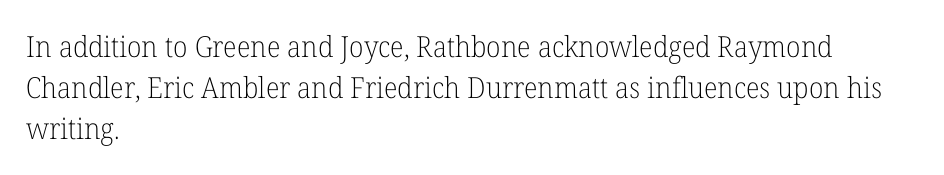
{"serif": "yes", "italic": "no", "bold": "no", "weight": "light", "width": "normal", "stroke_contrast": "low", "x_height": "medium", "monospaced": "no", "underline": "no", "align": "left", "line_spacing": "normal", "line_spacing_ratio": 1.42, "letter_spacing": "normal", "letter_spacing_em": 0.0, "glyph_px": 29}
